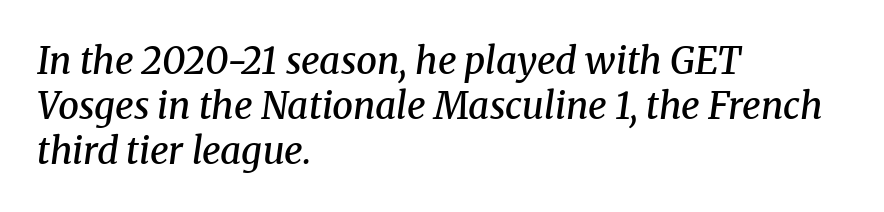
Q: Is the text bold? A: Semi-bold.
Q: Is the text italic (slanted)? A: Yes, it leans right by about 8 degrees.
Q: Is the typeface a serif or a sans-serif typeface? A: Serif.
Q: Is the text underlined? A: No.
Q: How is the paragraph aligned? A: Left-aligned.
Q: Is the spacing between letters normal or unusually wide? A: Normal.
Q: Width (condensed, normal, or wide)? A: Normal.
Q: Stroke contrast? A: Medium.
Q: x-height? A: Medium.
Q: Monospaced? A: No.
